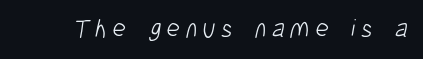
The image shows 26 px text type; set unusually wide letter spacing (+0.21 em), not underlined.
